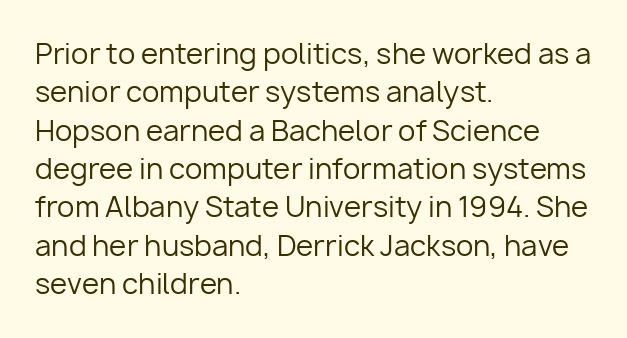
The paragraph shown leans on its left margin. The specimen omits any rule beneath the text block's lines. The passage shown stacks its lines at a standard gap. Are there feet on the stems? There aren't — it's a sans. Standard letterfit; no display-style spreading of the glyphs. The letters look calm and open, with moderate or lighter stems.
